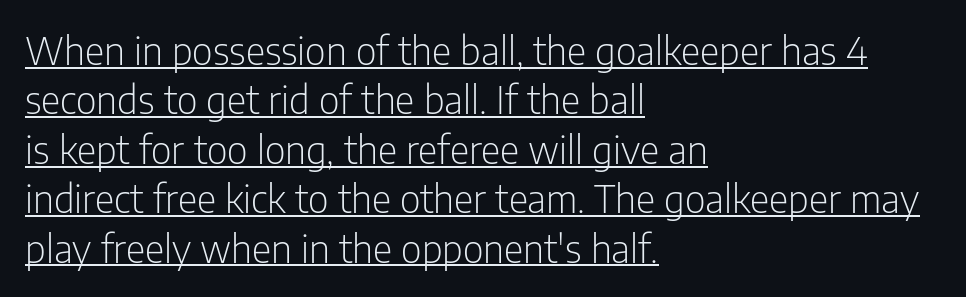
{"serif": "no", "italic": "no", "bold": "no", "weight": "light", "width": "condensed", "stroke_contrast": "low", "x_height": "medium", "monospaced": "no", "underline": "yes", "align": "left", "line_spacing": "normal", "line_spacing_ratio": 1.3, "letter_spacing": "normal", "letter_spacing_em": 0.0, "glyph_px": 38}
